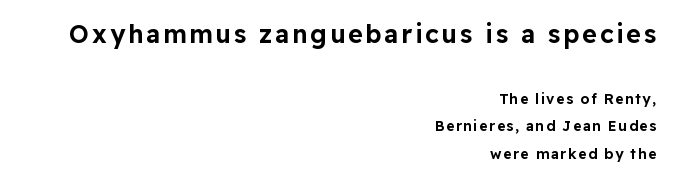
Q: Is the text italic (slanted)? A: No, it is upright.
Q: Is the text underlined? A: No.
Q: How is the paragraph aligned? A: Right-aligned.
Q: Is the spacing between lines tight, normal or loose? A: Loose.
Q: Which block of text is set in a larger size, the first (top) or the second (bottom)? A: The first (top) one.
